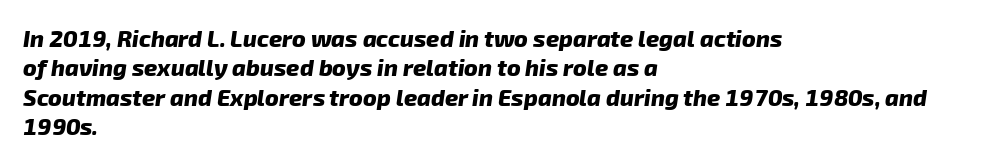
The image shows 23 px bold type; set left-aligned, normal line spacing (1.28x), normal letter spacing, not underlined.
